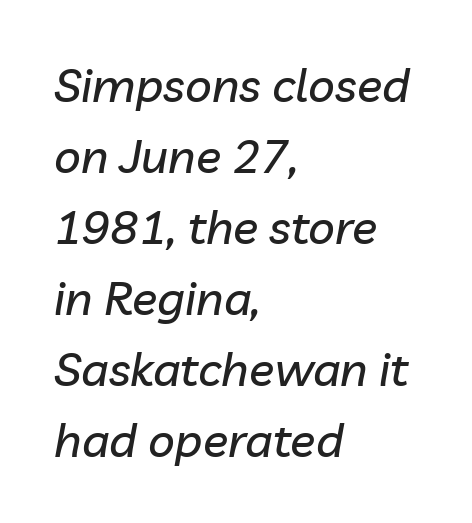
{"italic": "yes", "lean": "right", "slant_degrees": 10, "width": "normal", "stroke_contrast": "low", "x_height": "medium", "monospaced": "no", "underline": "no", "align": "left", "line_spacing": "normal", "line_spacing_ratio": 1.51, "letter_spacing": "normal", "letter_spacing_em": 0.0, "glyph_px": 47}
